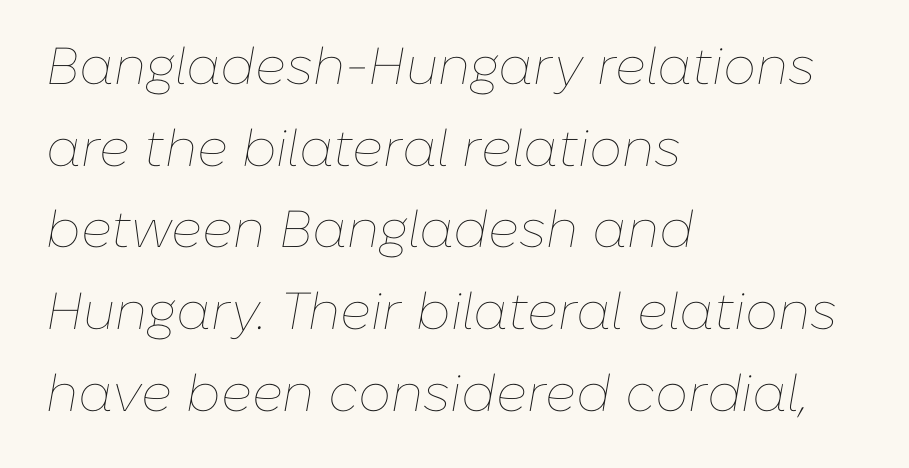
Underlining? Definitely not there. Students, observe: this is what conventionally led text looks like. Horizontal alignment here is leftward, the default for most running prose. The rendering uses natural spacing where letterforms have individual widths. This reads as an unemphasized weight, regular at the heaviest. Glyph-to-glyph distance matches everyday printed text.
